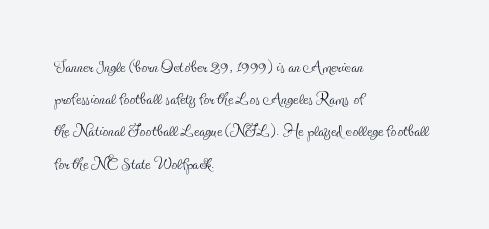
Regarding leading, the lines here are spaced in the standard way. The setting favours the left margin, as ordinary paragraphs usually do. The typeface has the unassuming heft of standard copy or less. The tracking reads as untouched default to a designer's eye. Type without underlining.
